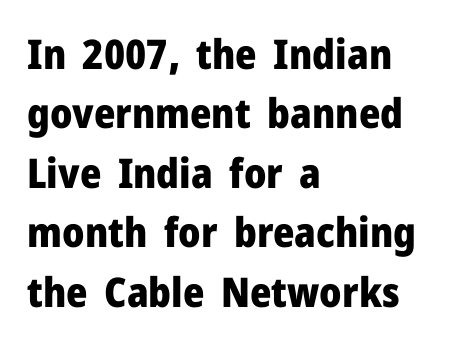
Q: Is the text bold? A: Yes.
Q: Is the text italic (slanted)? A: No, it is upright.
Q: Is the typeface a serif or a sans-serif typeface? A: Sans-serif.
Q: Is the text underlined? A: No.
Q: How is the paragraph aligned? A: Left-aligned.
Q: Is the spacing between letters normal or unusually wide? A: Normal.
Q: Is the spacing between lines tight, normal or loose? A: Normal.
Q: Width (condensed, normal, or wide)? A: Normal.
Q: Stroke contrast? A: Low.
Q: x-height? A: Medium.
Q: Monospaced? A: No.
